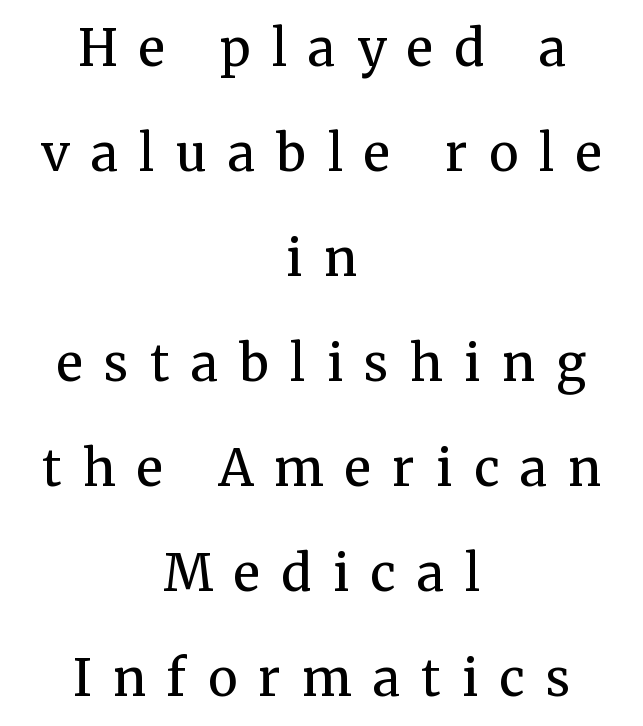
These lines are rendered in a variable-pitch font. This is the regular roman posture of the typeface. You can tell from the footed stems that serif type was used. The passage is arranged like a title page — every line centered. Compared with typical paragraphs, the rows here are farther apart.
